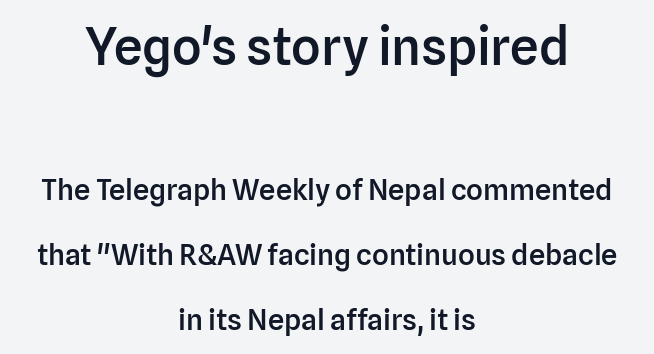
Words appear dense and cohesive because spacing is normal. Size contrast runs from large at the top to small at the bottom. This is moderately heavy type, rendered in semibold. Descenders hang freely into open space. Grotesque or geometric, the face here clearly has no serifs.
